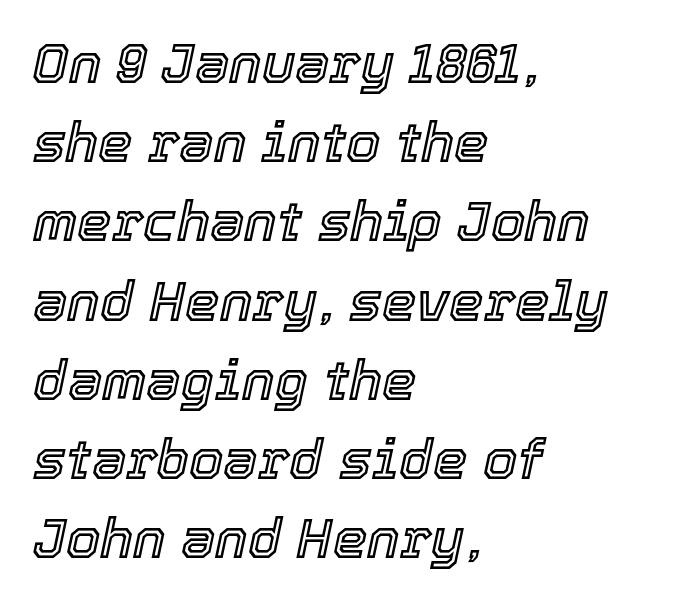
The image shows 55 px text type, italic (leaning right); set left-aligned, normal line spacing (1.44x), normal letter spacing, not underlined; a medium x-height.
